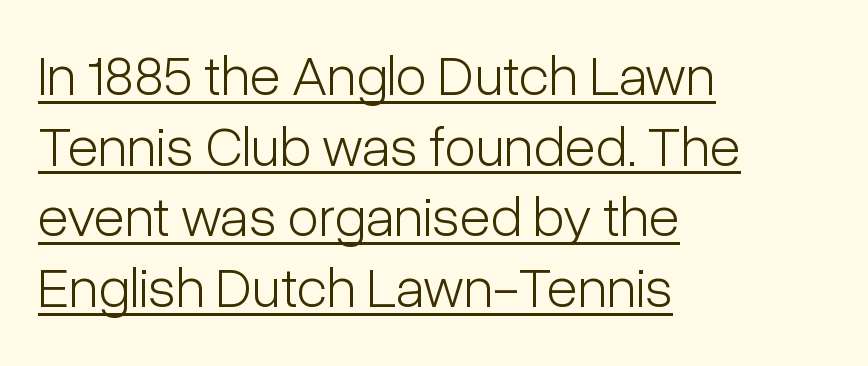
Every character sits straight up, as roman type does. The rendering uses the underline text-decoration. Students, note that the glyphs here touch the page at normal intervals. Caption: face not bold, strokes unweighted.
